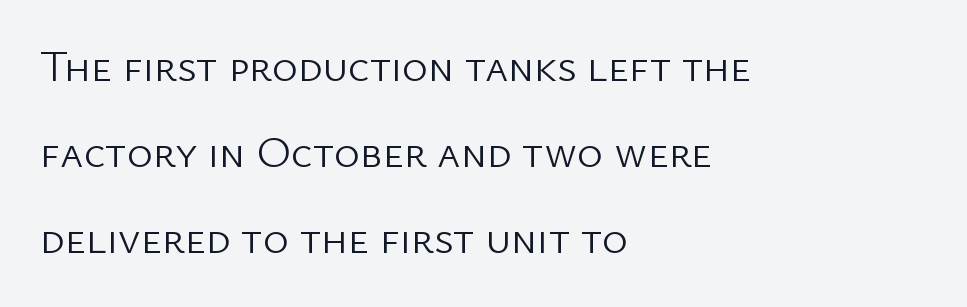
{"serif": "no", "italic": "no", "bold": "no", "weight": "light", "width": "normal", "stroke_contrast": "low", "x_height": "medium", "monospaced": "no", "underline": "no", "align": "left", "line_spacing": "loose", "line_spacing_ratio": 1.96, "letter_spacing": "normal", "letter_spacing_em": 0.0, "glyph_px": 44}
